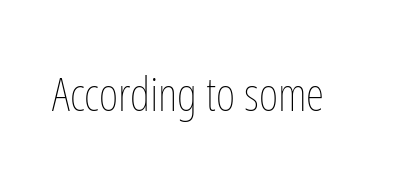
Q: Is the text bold? A: No.
Q: Is the text italic (slanted)? A: No, it is upright.
Q: Is the text underlined? A: No.
Q: Is the spacing between letters normal or unusually wide? A: Normal.
Q: Width (condensed, normal, or wide)? A: Condensed.
Q: Stroke contrast? A: Low.
Q: x-height? A: Medium.
Q: Monospaced? A: No.
